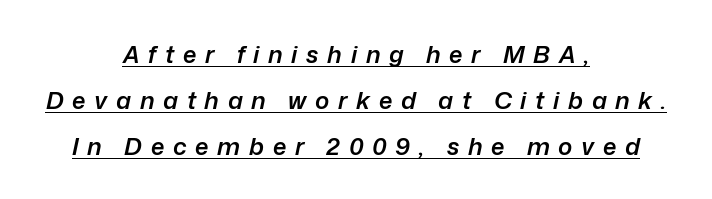
Compared with undecorated copy, this sample adds a rule below the words. How heavy is the stroke? Medium-heavy — a semibold, shy of bold. Interline gaps are noticeably wide in this sample. The typography opts for an oblique posture over an upright one. Both edges are ragged and mirror each other, which tells us the setting is centered.
